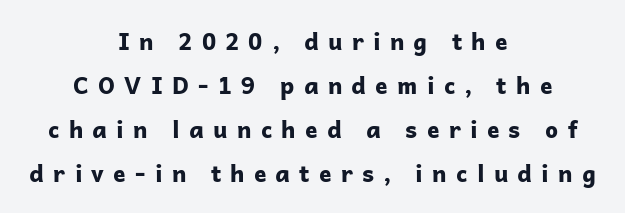
{"italic": "no", "bold": "yes", "underline": "no", "align": "center", "line_spacing": "loose", "line_spacing_ratio": 1.91, "letter_spacing": "wide", "letter_spacing_em": 0.4, "glyph_px": 23}
